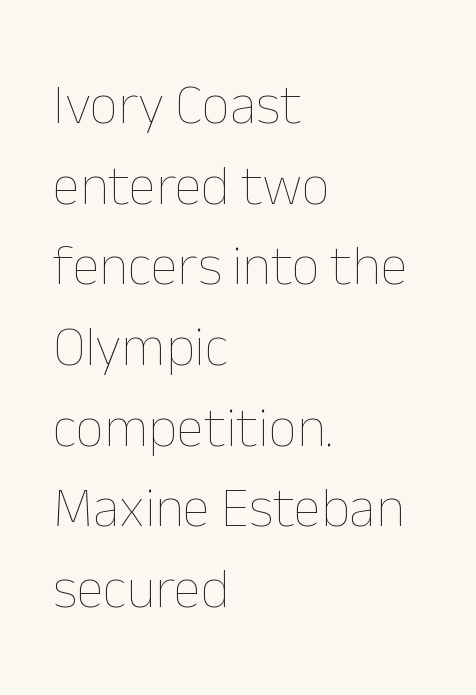
Q: Is the text bold? A: No.
Q: Is the text italic (slanted)? A: No, it is upright.
Q: Is the text underlined? A: No.
Q: How is the paragraph aligned? A: Left-aligned.
Q: Is the spacing between letters normal or unusually wide? A: Normal.
Q: Is the spacing between lines tight, normal or loose? A: Normal.
Q: Width (condensed, normal, or wide)? A: Normal.
Q: Stroke contrast? A: Low.
Q: x-height? A: Medium.
Q: Monospaced? A: No.
